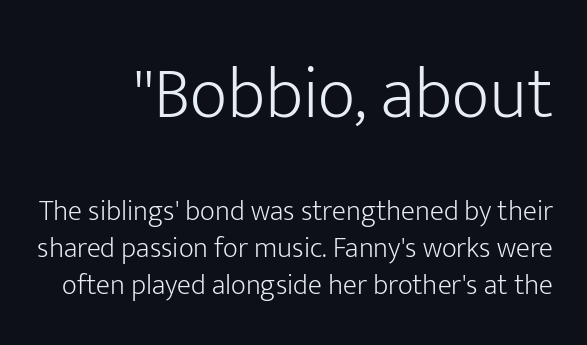
Clear beneath every line of the passage. The tracking reads as untouched default to a designer's eye. This is not heavy type; no bold has been used. Designer's note — italics off, roman on. This sample uses a sans-serif face.
